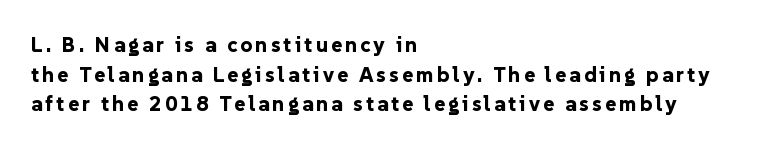
The image shows 21 px bold type, upright; set left-aligned, normal line spacing (1.41x), not underlined.
